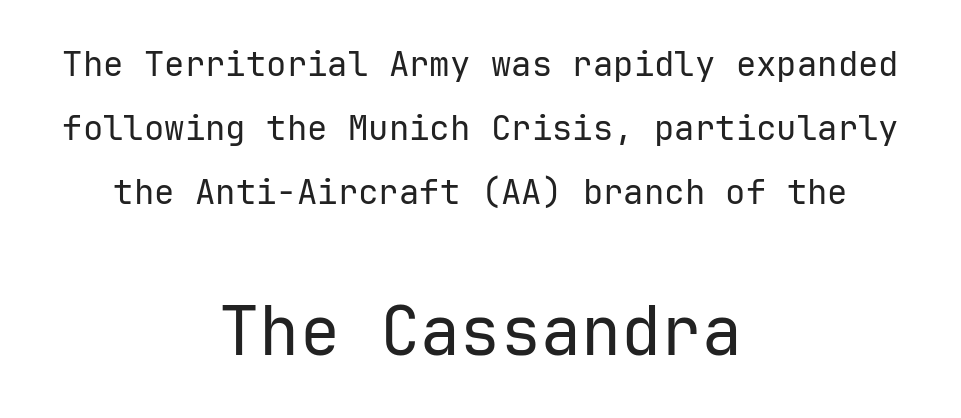
Q: Is the text bold? A: No.
Q: Is the text italic (slanted)? A: No, it is upright.
Q: Is the typeface a serif or a sans-serif typeface? A: Sans-serif.
Q: Is the text underlined? A: No.
Q: How is the paragraph aligned? A: Centered.
Q: Is the spacing between letters normal or unusually wide? A: Normal.
Q: Which block of text is set in a larger size, the first (top) or the second (bottom)? A: The second (bottom) one.
Q: Width (condensed, normal, or wide)? A: Normal.
Q: Stroke contrast? A: Low.
Q: x-height? A: Medium.
Q: Monospaced? A: Yes.
